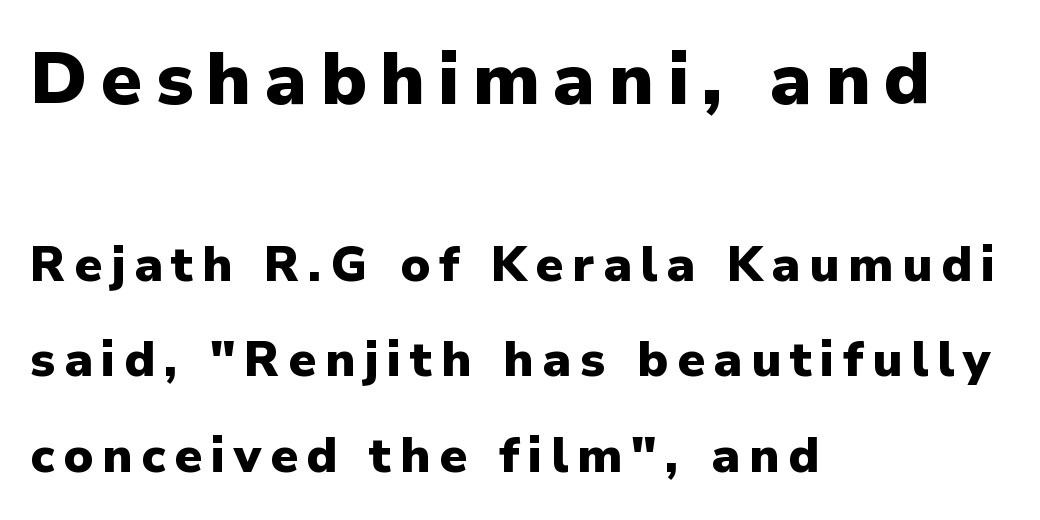
Q: Is the text bold? A: Yes.
Q: Is the text italic (slanted)? A: No, it is upright.
Q: Is the typeface a serif or a sans-serif typeface? A: Sans-serif.
Q: Is the text underlined? A: No.
Q: How is the paragraph aligned? A: Left-aligned.
Q: Is the spacing between lines tight, normal or loose? A: Loose.
Q: Which block of text is set in a larger size, the first (top) or the second (bottom)? A: The first (top) one.
Q: Width (condensed, normal, or wide)? A: Normal.
Q: Stroke contrast? A: Low.
Q: x-height? A: Medium.
Q: Monospaced? A: No.
